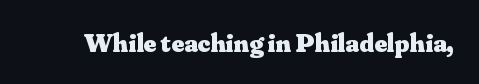
Q: Is the text bold? A: Yes.
Q: Is the text italic (slanted)? A: No, it is upright.
Q: Is the text underlined? A: No.
Q: Is the spacing between letters normal or unusually wide? A: Normal.
